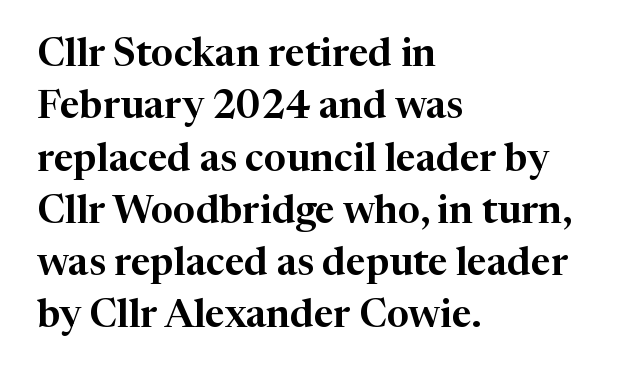
Spacing verdict: proportional, widths tailored to each character. Each letter's strokes conclude with small projecting serifs. These lines sit exactly where default settings would place them. Every row of glyphs begins at an identical x-position on the left. This sample uses an upright cut, with every glyph sitting square on the baseline. The horizontal fit of the characters is conventional and even.
